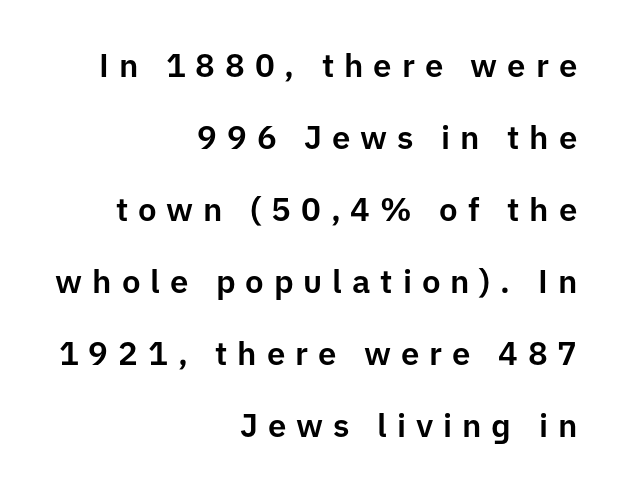
Q: Is the text italic (slanted)? A: No, it is upright.
Q: Is the typeface a serif or a sans-serif typeface? A: Sans-serif.
Q: Is the text underlined? A: No.
Q: How is the paragraph aligned? A: Right-aligned.
Q: Is the spacing between letters normal or unusually wide? A: Unusually wide.
Q: Is the spacing between lines tight, normal or loose? A: Loose.
Q: Width (condensed, normal, or wide)? A: Normal.
Q: Stroke contrast? A: Low.
Q: x-height? A: Medium.
Q: Monospaced? A: No.
